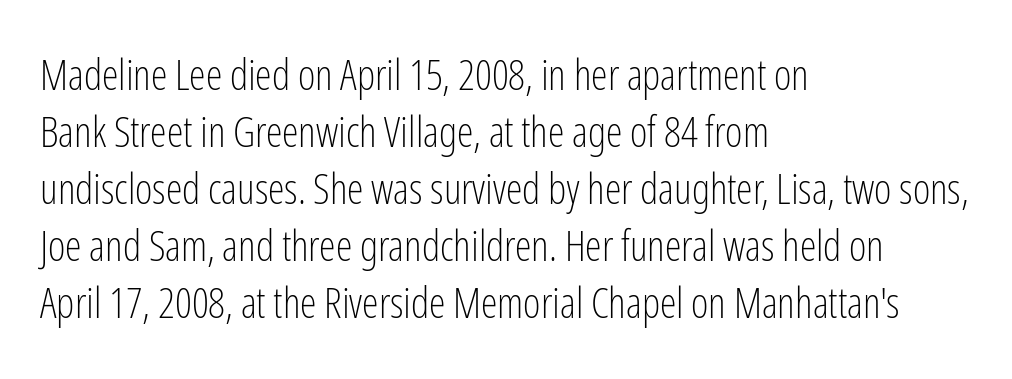
Q: Is the text bold? A: No.
Q: Is the text italic (slanted)? A: No, it is upright.
Q: Is the typeface a serif or a sans-serif typeface? A: Sans-serif.
Q: Is the text underlined? A: No.
Q: How is the paragraph aligned? A: Left-aligned.
Q: Is the spacing between letters normal or unusually wide? A: Normal.
Q: Is the spacing between lines tight, normal or loose? A: Normal.
Q: Width (condensed, normal, or wide)? A: Condensed.
Q: Stroke contrast? A: Low.
Q: x-height? A: Medium.
Q: Monospaced? A: No.
